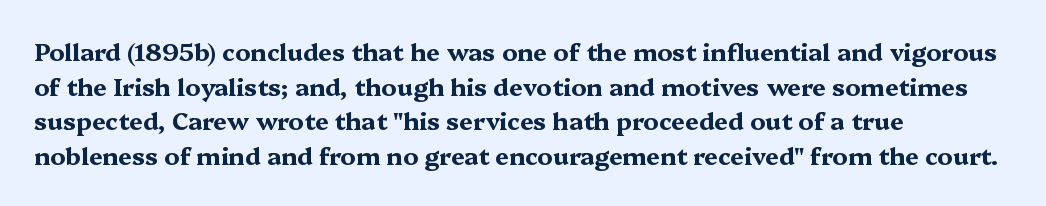
Rule under the text: the space is simply empty. Nothing unusual about the tracking: characters are spaced as the font intends. Leading: standard. This sample uses an upright cut, with every glyph sitting square on the baseline. Set as a true bold cut, around the 700 mark. Line beginnings align vertically; line endings do not.
